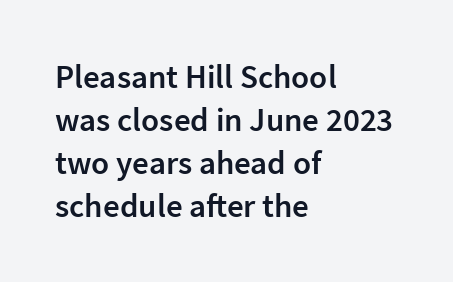
{"serif": "no", "italic": "no", "bold": "semi", "weight": "semibold", "width": "normal", "stroke_contrast": "low", "x_height": "medium", "monospaced": "no", "underline": "no", "align": "left", "line_spacing": "normal", "line_spacing_ratio": 1.3, "letter_spacing": "normal", "letter_spacing_em": 0.0, "glyph_px": 33}
